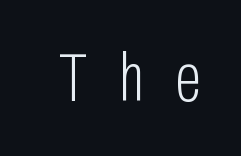
Check the space under the baseline: it is left empty. The strokes are not fattened; the text isn't bold. Between one letter and the next there's a generous, obvious gap. Unlike italic type, these characters show no tilt at all. You could not count columns in this text — the font is proportionally spaced.
